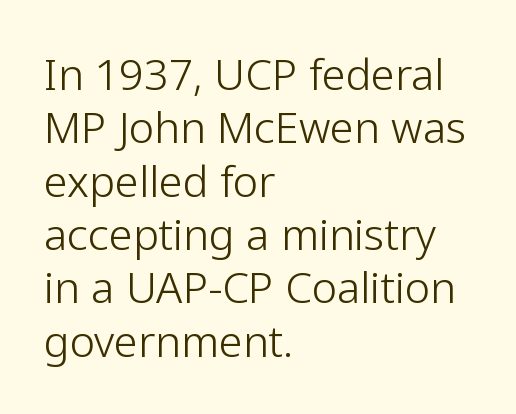
Clear beneath every line of the passage. The strokes carry an ordinary text weight at most. Students, note that the glyphs here touch the page at normal intervals. Serif or sans? Sans — the stroke terminals are bare. Notice how the passage keeps a crisp vertical edge on the left only.
